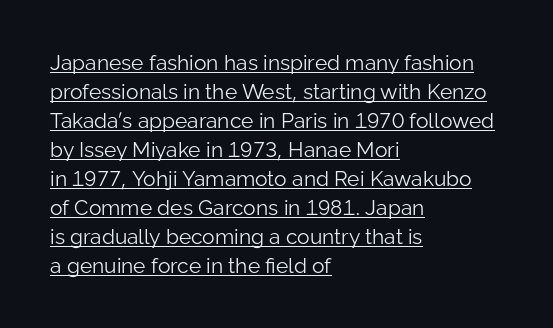
The image shows 21 px text type, upright; set left-aligned, normal line spacing (1.38x), normal letter spacing, underlined.
